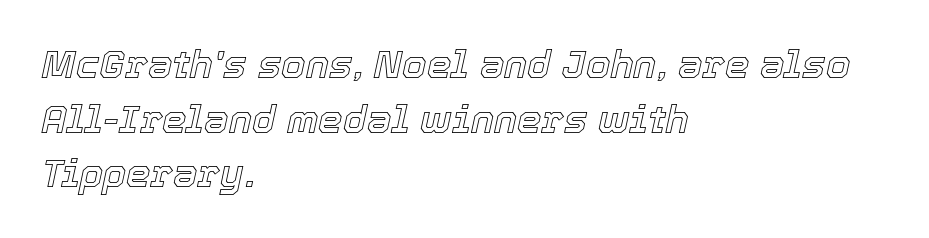
Nobody touched the tracking dial on this one. Style check: oblique. The space beneath each line is pristine and unruled. The lines are quadded left. Successive baselines arrive at the customary interval.
